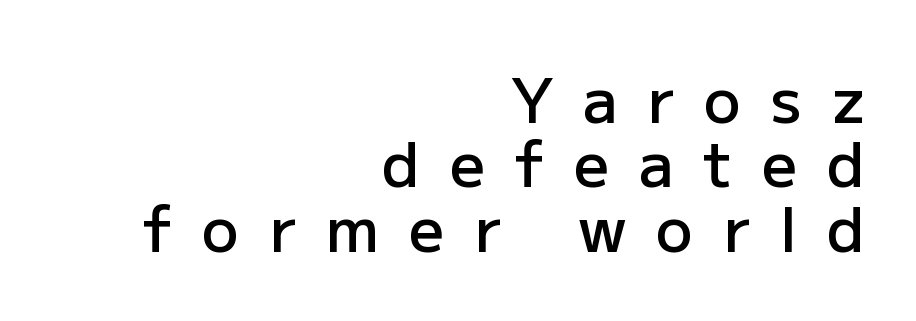
The specimen reads as upright at a glance. Underlining? Definitely not there. The paragraph shown leans on its right margin. Does the leading feel generous? Not at all — it's pinched. Strokes here are thickened, but only to semibold level.
